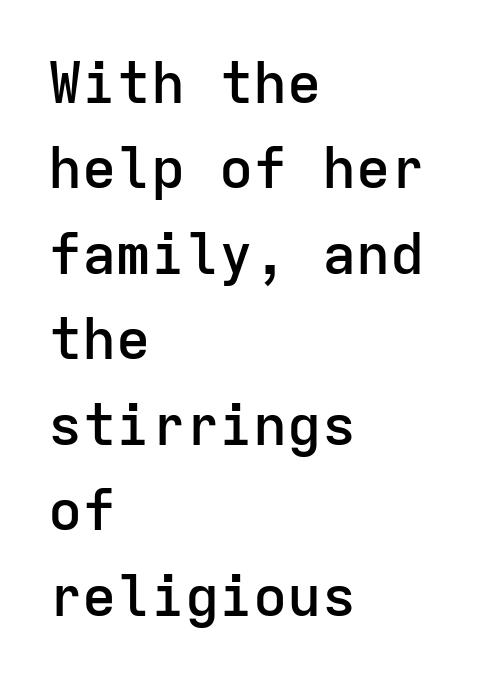
Q: Is the text bold? A: Semi-bold.
Q: Is the text italic (slanted)? A: No, it is upright.
Q: Is the typeface a serif or a sans-serif typeface? A: Sans-serif.
Q: Is the text underlined? A: No.
Q: How is the paragraph aligned? A: Left-aligned.
Q: Is the spacing between letters normal or unusually wide? A: Normal.
Q: Is the spacing between lines tight, normal or loose? A: Normal.
Q: Width (condensed, normal, or wide)? A: Normal.
Q: Stroke contrast? A: Low.
Q: x-height? A: Medium.
Q: Monospaced? A: Yes.
